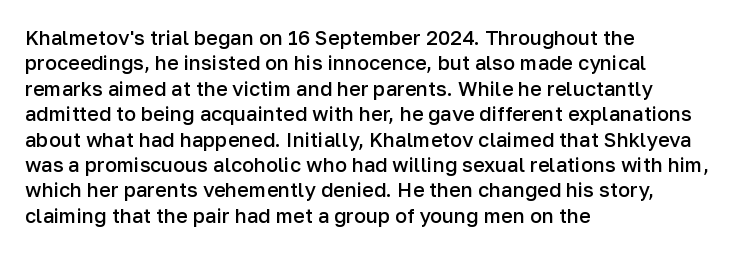
{"italic": "no", "bold": "semi", "underline": "no", "align": "left", "line_spacing": "normal", "line_spacing_ratio": 1.27, "letter_spacing": "normal", "letter_spacing_em": 0.0, "glyph_px": 20}
